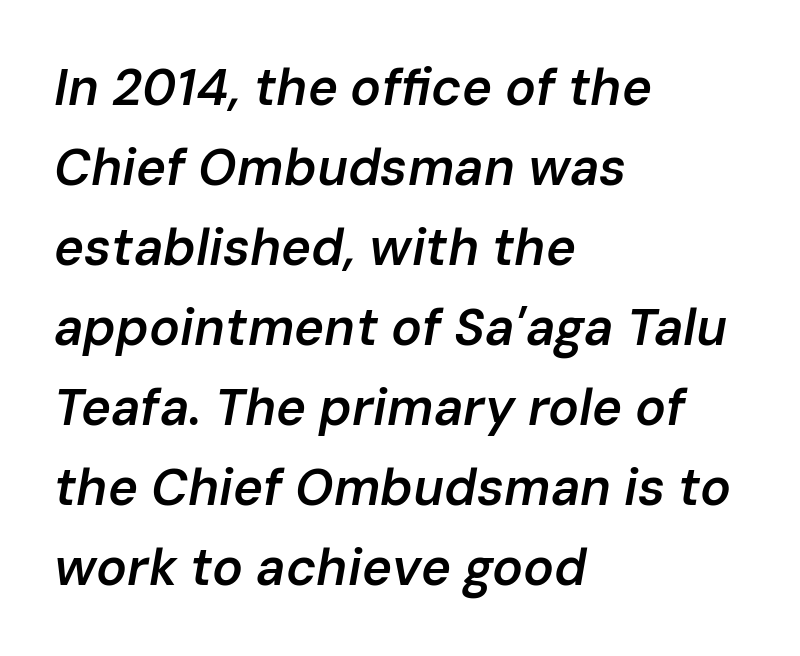
The image shows 51 px semibold type, italic (leaning right); set left-aligned, normal line spacing (1.57x), normal letter spacing, not underlined; low stroke contrast and a medium x-height.
